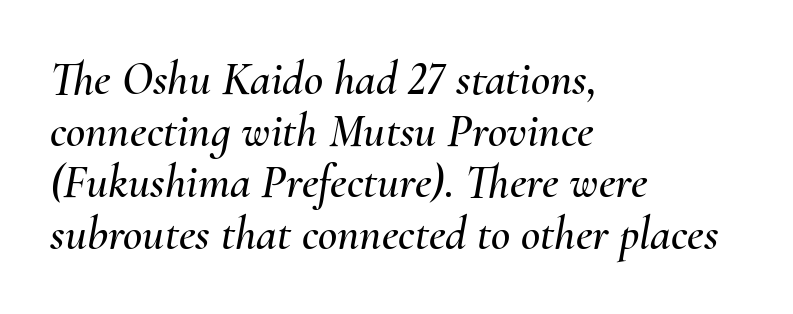
The image shows 47 px text type, italic (leaning right); set left-aligned, tight line spacing (1.1x), normal letter spacing, not underlined; medium stroke contrast and a small x-height.
